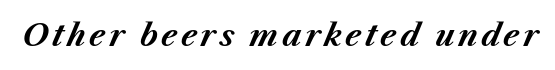
{"italic": "yes", "lean": "right", "slant_degrees": 23, "bold": "yes", "weight": "bold", "width": "normal", "stroke_contrast": "medium", "x_height": "medium", "monospaced": "no", "underline": "no", "glyph_px": 30}
